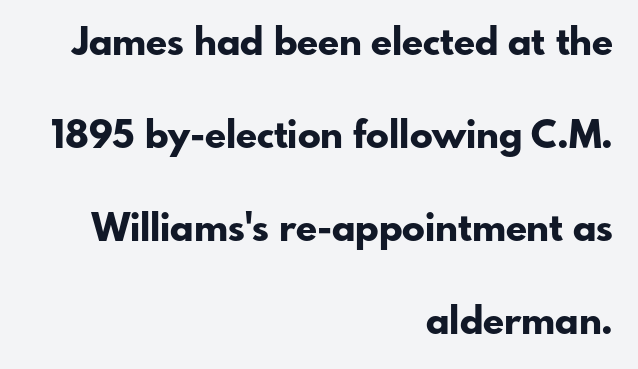
{"serif": "no", "italic": "no", "bold": "yes", "weight": "bold", "width": "normal", "stroke_contrast": "low", "x_height": "small", "monospaced": "no", "underline": "no", "align": "right", "line_spacing": "loose", "line_spacing_ratio": 2.45, "letter_spacing": "normal", "letter_spacing_em": 0.0, "glyph_px": 38}
